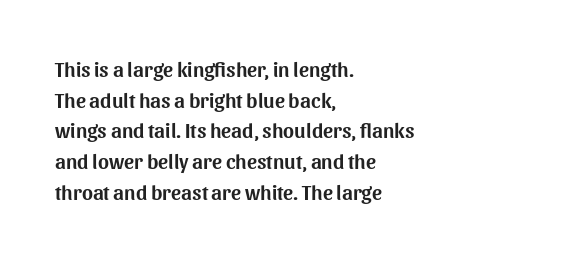
The image shows 21 px text type, upright; set left-aligned, normal line spacing (1.46x), normal letter spacing, not underlined.
